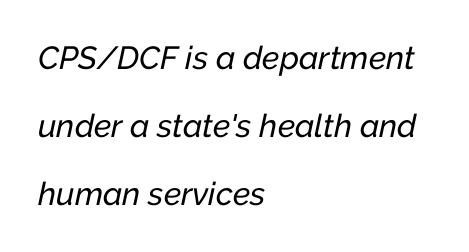
Check under the words: just untouched page. The passage shown stacks its lines with a broad gap. The passage is arranged the way most books set body copy — flush left. Do the characters align in a grid? No, the font is proportional. Tall strokes in this sample are angled rather than plumb. Inter-character spacing is left at the font's built-in metrics.
